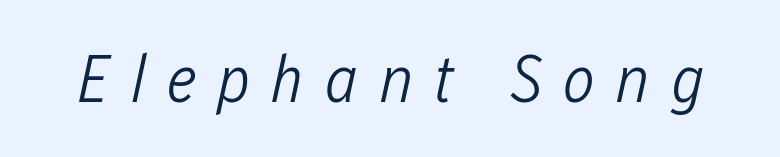
{"italic": "yes", "lean": "right", "slant_degrees": 12, "bold": "no", "weight": "light", "width": "condensed", "stroke_contrast": "low", "x_height": "medium", "monospaced": "no", "underline": "no", "letter_spacing": "wide", "letter_spacing_em": 0.3, "glyph_px": 68}
